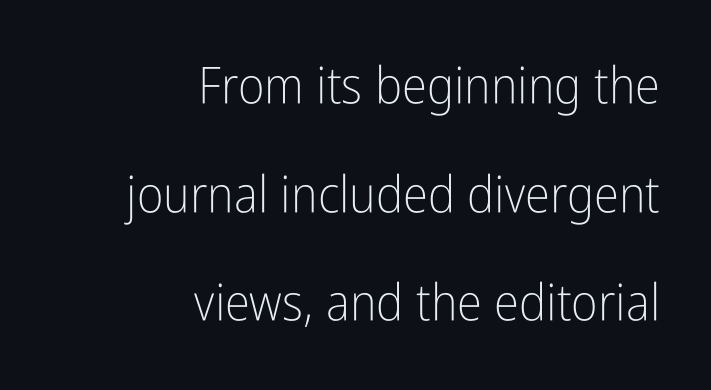
Q: Is the text bold? A: No.
Q: Is the text italic (slanted)? A: No, it is upright.
Q: Is the typeface a serif or a sans-serif typeface? A: Sans-serif.
Q: Is the text underlined? A: No.
Q: How is the paragraph aligned? A: Right-aligned.
Q: Is the spacing between letters normal or unusually wide? A: Normal.
Q: Is the spacing between lines tight, normal or loose? A: Loose.
Q: Width (condensed, normal, or wide)? A: Condensed.
Q: Stroke contrast? A: Low.
Q: x-height? A: Medium.
Q: Monospaced? A: No.
